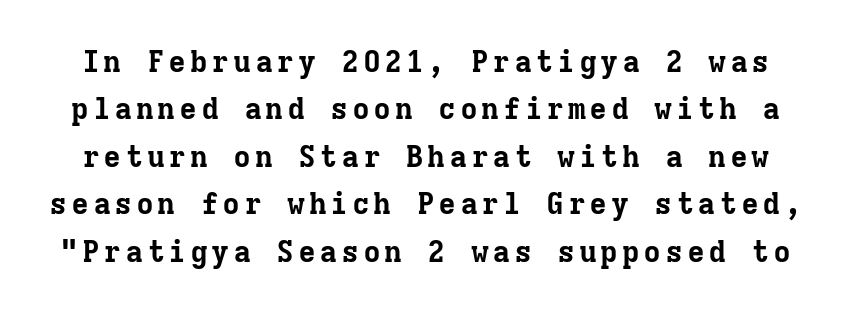
Q: Is the text bold? A: Yes.
Q: Is the text italic (slanted)? A: No, it is upright.
Q: Is the typeface a serif or a sans-serif typeface? A: Serif.
Q: Is the text underlined? A: No.
Q: Is the spacing between lines tight, normal or loose? A: Normal.
Q: Width (condensed, normal, or wide)? A: Normal.
Q: Stroke contrast? A: Low.
Q: x-height? A: Medium.
Q: Monospaced? A: Yes.
